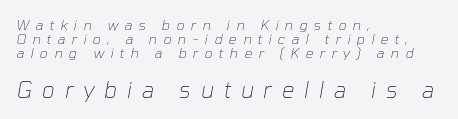
Caption: expanded tracking, letters set apart. Vertical spacing — tight. Type size steps up from the first block to the second. The lines are quadded left. Anything drawn beneath the words? Only blank space. Designer's note — italics engaged.
